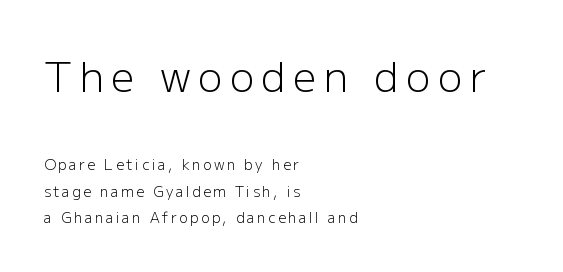
{"serif": "no", "italic": "no", "bold": "no", "weight": "light", "width": "normal", "stroke_contrast": "low", "x_height": "medium", "monospaced": "no", "underline": "no", "align": "left", "line_spacing_ratio": 1.87, "larger_block": "first", "size_ratio": 2.93, "glyph_px": 41}
